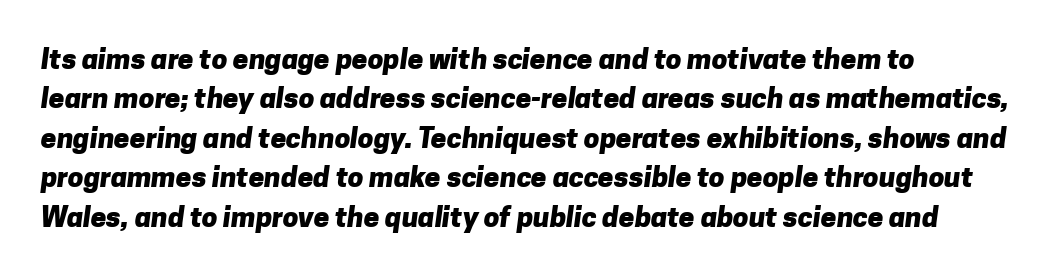
{"serif": "no", "bold": "yes", "weight": "heavy", "width": "normal", "stroke_contrast": "low", "x_height": "medium", "monospaced": "no", "underline": "no", "line_spacing": "normal", "line_spacing_ratio": 1.41, "letter_spacing": "normal", "letter_spacing_em": 0.0, "glyph_px": 28}
